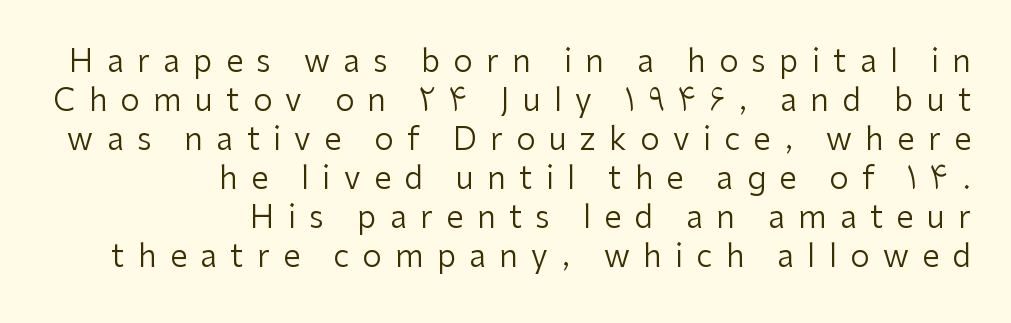
{"serif": "no", "italic": "no", "bold": "no", "weight": "regular", "width": "normal", "stroke_contrast": "low", "x_height": "medium", "monospaced": "no", "underline": "no", "align": "right", "line_spacing": "normal", "line_spacing_ratio": 1.26, "letter_spacing": "wide", "letter_spacing_em": 0.43, "glyph_px": 31}
